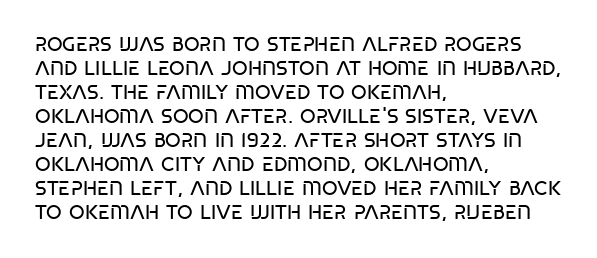
Q: Is the text bold? A: No.
Q: Is the text italic (slanted)? A: No, it is upright.
Q: Is the text underlined? A: No.
Q: How is the paragraph aligned? A: Left-aligned.
Q: Is the spacing between letters normal or unusually wide? A: Normal.
